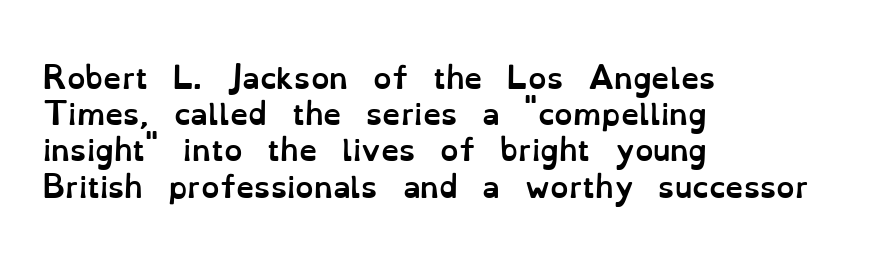
The image shows 29 px semibold type, upright; set left-aligned, normal line spacing (1.25x), normal letter spacing, not underlined; low stroke contrast and a small x-height.
